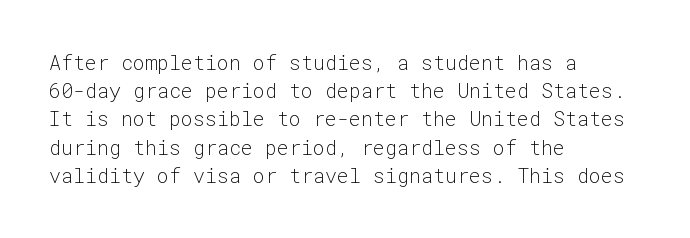
Nobody drew a line under any word here. When letters stand straight like this, we call the style roman or upright. The lines sit at an ordinary, default distance from one another. Summary of weight: not heavy and not bold.
